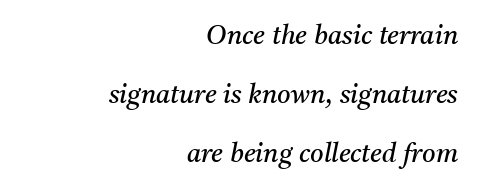
Q: Is the text bold? A: No.
Q: Is the text italic (slanted)? A: Yes, it leans right by about 11 degrees.
Q: Is the text underlined? A: No.
Q: How is the paragraph aligned? A: Right-aligned.
Q: Is the spacing between letters normal or unusually wide? A: Normal.
Q: Is the spacing between lines tight, normal or loose? A: Loose.
